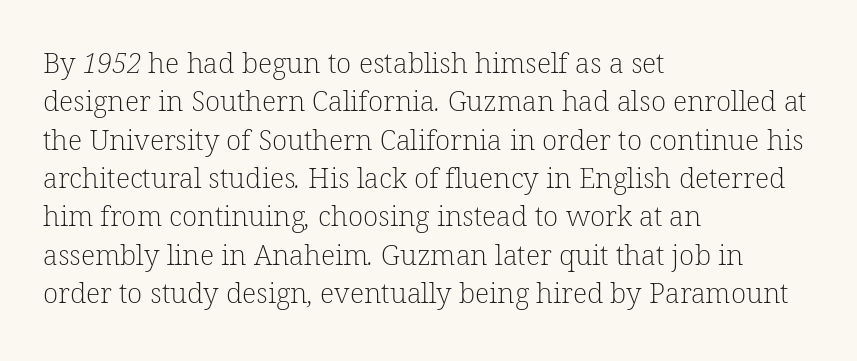
{"serif": "yes", "bold": "no", "weight": "light", "width": "normal", "stroke_contrast": "low", "x_height": "medium", "monospaced": "no", "underline": "no", "align": "left", "line_spacing": "normal", "line_spacing_ratio": 1.37, "letter_spacing": "normal", "letter_spacing_em": 0.0, "glyph_px": 28}
